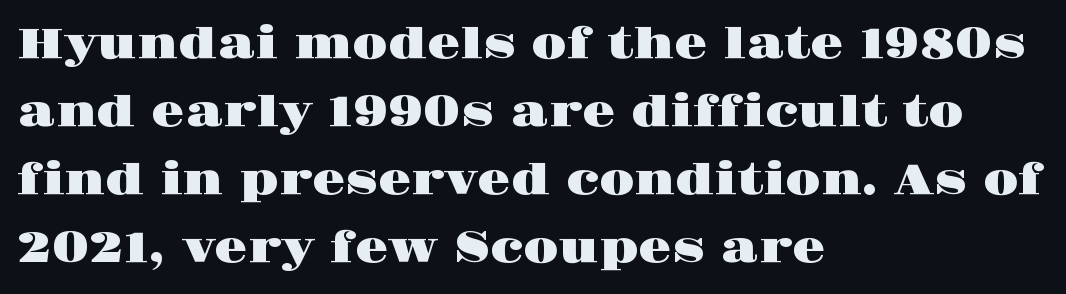
{"serif": "yes", "italic": "no", "width": "wide", "stroke_contrast": "high", "x_height": "large", "monospaced": "no", "underline": "no", "align": "left", "line_spacing": "normal", "line_spacing_ratio": 1.58, "letter_spacing": "normal", "letter_spacing_em": 0.0, "glyph_px": 43}
